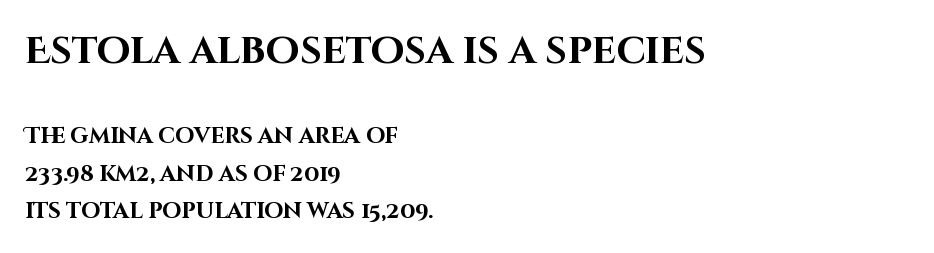
{"serif": "no", "italic": "no", "bold": "yes", "weight": "bold", "width": "normal", "stroke_contrast": "high", "x_height": "large", "monospaced": "no", "underline": "no", "align": "left", "line_spacing_ratio": 1.72, "letter_spacing": "normal", "letter_spacing_em": 0.0, "larger_block": "first", "size_ratio": 1.73, "glyph_px": 38}
